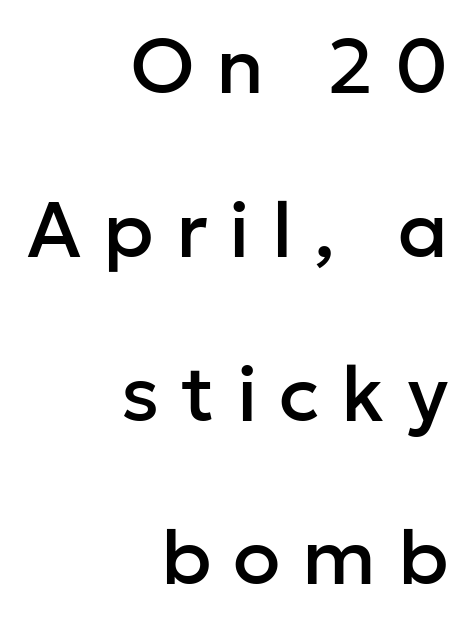
{"serif": "no", "italic": "no", "width": "normal", "stroke_contrast": "low", "x_height": "medium", "monospaced": "no", "underline": "no", "align": "right", "line_spacing": "loose", "line_spacing_ratio": 2.1, "letter_spacing": "wide", "letter_spacing_em": 0.28, "glyph_px": 78}
